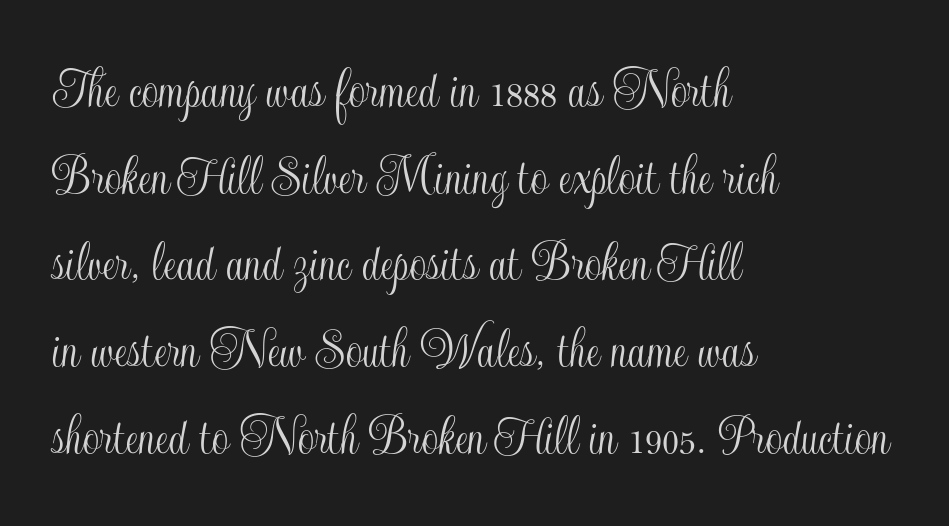
Does the copy run flush right? No — it runs flush left. Looks like regular typesetting: each glyph gets only the width it needs. Observe the ordinary spacing: letters are neighbours, not strangers. Check under the words: just untouched page. Students, observe: this is what conventionally led text looks like.
